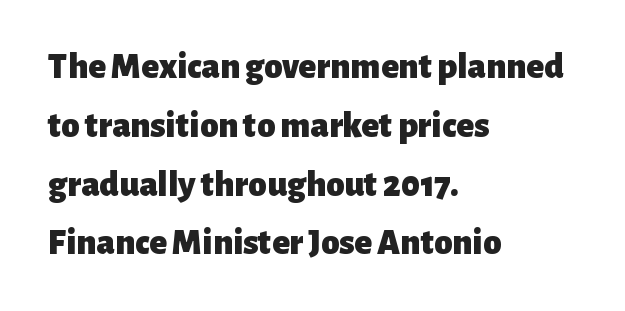
Q: Is the text bold? A: Yes.
Q: Is the text italic (slanted)? A: No, it is upright.
Q: Is the typeface a serif or a sans-serif typeface? A: Sans-serif.
Q: Is the text underlined? A: No.
Q: How is the paragraph aligned? A: Left-aligned.
Q: Is the spacing between letters normal or unusually wide? A: Normal.
Q: Is the spacing between lines tight, normal or loose? A: Normal.
Q: Width (condensed, normal, or wide)? A: Normal.
Q: Stroke contrast? A: Low.
Q: x-height? A: Medium.
Q: Monospaced? A: No.
